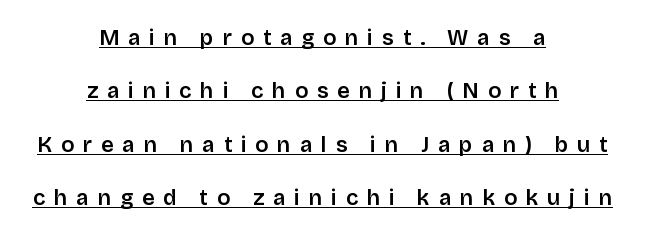
Q: Is the text italic (slanted)? A: No, it is upright.
Q: Is the text underlined? A: Yes.
Q: How is the paragraph aligned? A: Centered.
Q: Is the spacing between letters normal or unusually wide? A: Unusually wide.
Q: Is the spacing between lines tight, normal or loose? A: Loose.
